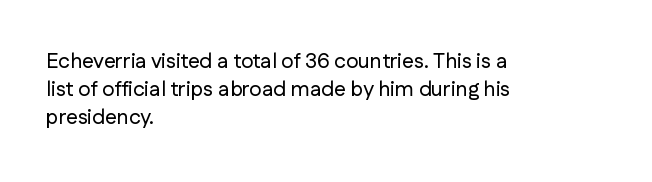
Q: Is the text italic (slanted)? A: No, it is upright.
Q: Is the text underlined? A: No.
Q: How is the paragraph aligned? A: Left-aligned.
Q: Is the spacing between letters normal or unusually wide? A: Normal.
Q: Is the spacing between lines tight, normal or loose? A: Normal.
